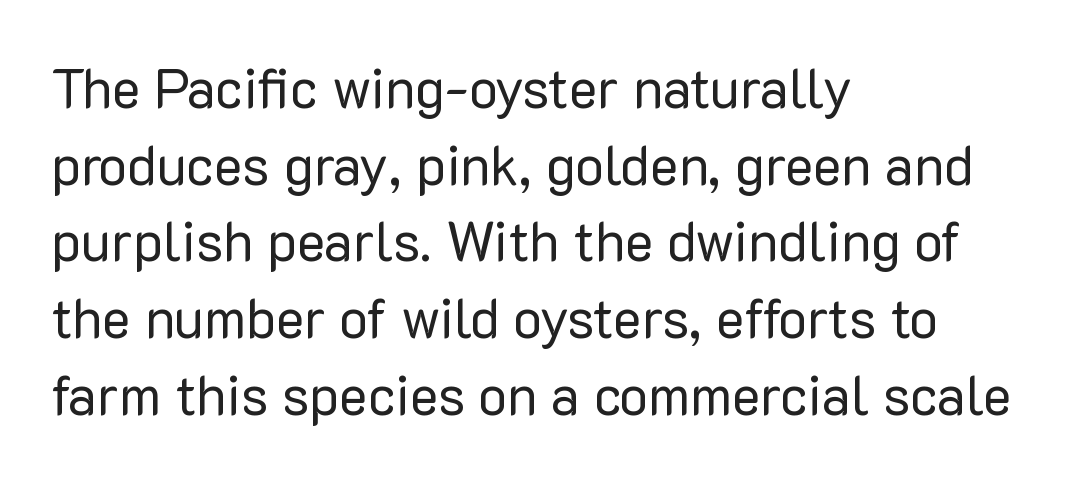
A typesetter would call this proportional, since set widths differ per character. Caption: standard tracking, unaltered. Caption: multi-line text, flush left, ragged right. Type without underlining. Nope, no serifs anywhere on these letters. Nothing heavy about these letters — not bold at all.
